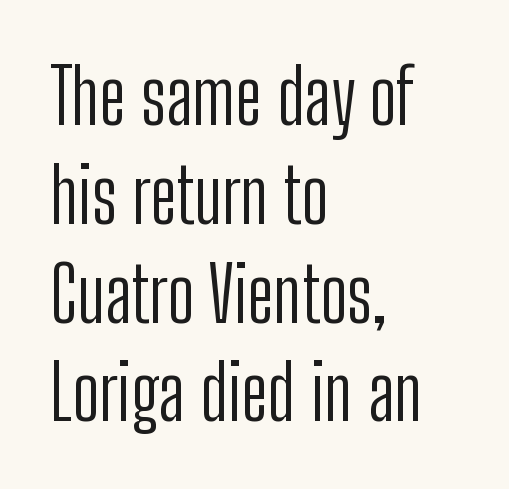
The image shows 76 px light, condensed sans-serif type, upright; set left-aligned, normal line spacing (1.3x), normal letter spacing, not underlined; low stroke contrast and a medium x-height.
